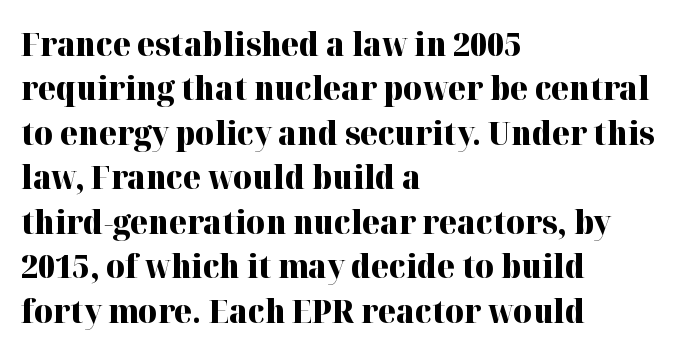
Q: Is the text bold? A: Yes.
Q: Is the text italic (slanted)? A: No, it is upright.
Q: Is the typeface a serif or a sans-serif typeface? A: Serif.
Q: Is the text underlined? A: No.
Q: How is the paragraph aligned? A: Left-aligned.
Q: Is the spacing between letters normal or unusually wide? A: Normal.
Q: Is the spacing between lines tight, normal or loose? A: Normal.
Q: Width (condensed, normal, or wide)? A: Normal.
Q: Stroke contrast? A: High.
Q: x-height? A: Medium.
Q: Monospaced? A: No.
